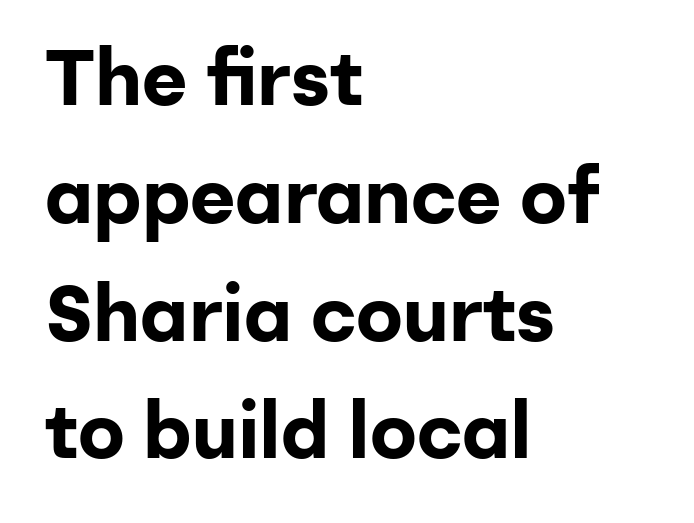
Q: Is the text bold? A: Yes.
Q: Is the text italic (slanted)? A: No, it is upright.
Q: Is the typeface a serif or a sans-serif typeface? A: Sans-serif.
Q: Is the text underlined? A: No.
Q: How is the paragraph aligned? A: Left-aligned.
Q: Is the spacing between letters normal or unusually wide? A: Normal.
Q: Is the spacing between lines tight, normal or loose? A: Normal.
Q: Width (condensed, normal, or wide)? A: Normal.
Q: Stroke contrast? A: Low.
Q: x-height? A: Medium.
Q: Monospaced? A: No.
